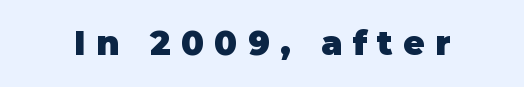
{"serif": "no", "italic": "no", "bold": "yes", "weight": "heavy", "width": "normal", "stroke_contrast": "low", "x_height": "large", "monospaced": "no", "underline": "no", "letter_spacing": "wide", "letter_spacing_em": 0.32, "glyph_px": 33}
